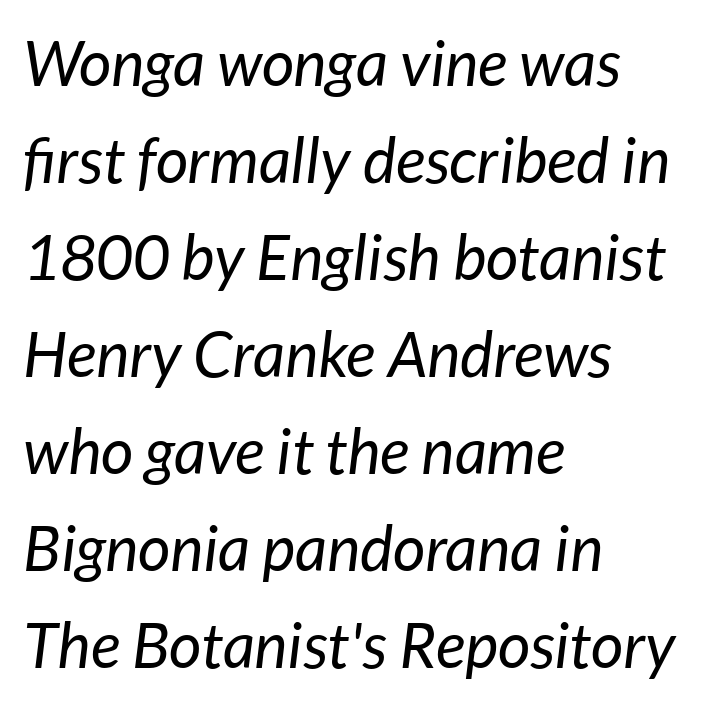
{"italic": "yes", "lean": "right", "slant_degrees": 7, "bold": "no", "weight": "regular", "width": "normal", "stroke_contrast": "low", "x_height": "medium", "monospaced": "no", "underline": "no", "align": "left", "line_spacing": "normal", "line_spacing_ratio": 1.54, "letter_spacing": "normal", "letter_spacing_em": 0.0, "glyph_px": 63}
